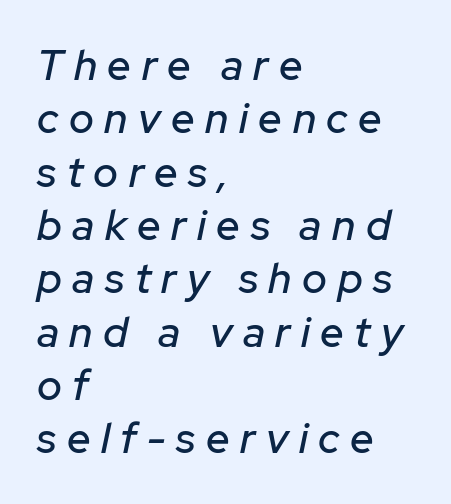
The image shows 42 px text type, italic (leaning right); set left-aligned, normal line spacing (1.27x), unusually wide letter spacing (+0.25 em), not underlined; low stroke contrast and a medium x-height.
